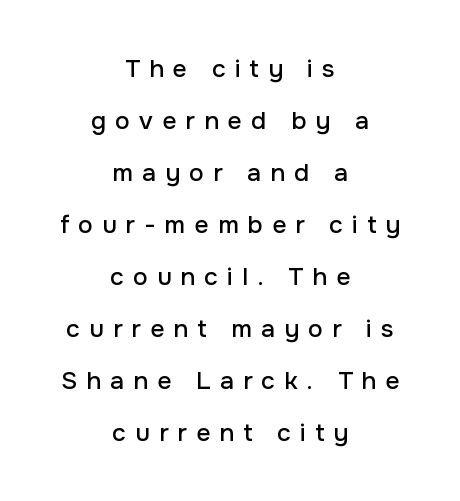
Q: Is the text italic (slanted)? A: No, it is upright.
Q: Is the text underlined? A: No.
Q: How is the paragraph aligned? A: Centered.
Q: Is the spacing between letters normal or unusually wide? A: Unusually wide.
Q: Is the spacing between lines tight, normal or loose? A: Loose.
